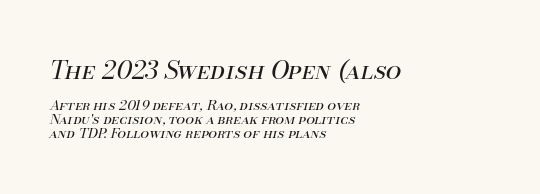
Q: Is the text bold? A: No.
Q: Is the text italic (slanted)? A: Yes, it leans right by about 13 degrees.
Q: Is the text underlined? A: No.
Q: How is the paragraph aligned? A: Left-aligned.
Q: Is the spacing between letters normal or unusually wide? A: Normal.
Q: Is the spacing between lines tight, normal or loose? A: Tight.
Q: Which block of text is set in a larger size, the first (top) or the second (bottom)? A: The first (top) one.
